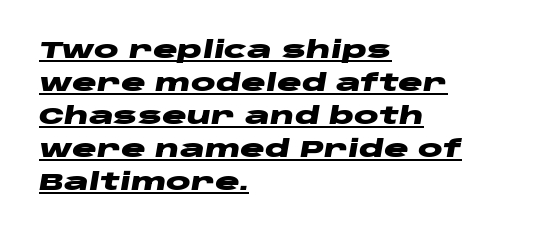
{"italic": "yes", "lean": "right", "slant_degrees": 10, "bold": "yes", "underline": "yes", "align": "left", "line_spacing": "normal", "line_spacing_ratio": 1.43, "letter_spacing": "normal", "letter_spacing_em": 0.0, "glyph_px": 23}
